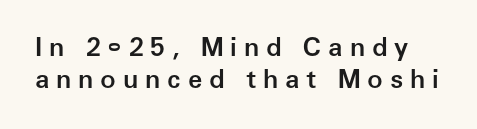
The image shows 26 px text type, upright; set line spacing 1.23x, unusually wide letter spacing (+0.26 em), not underlined.
